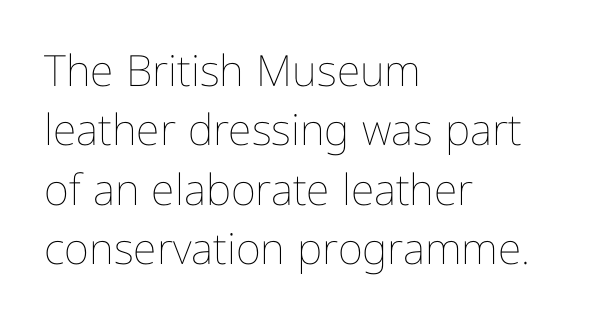
This sample uses an upright cut, with every glyph sitting square on the baseline. Words appear dense and cohesive because spacing is normal. The block of text has a typical density, with ordinary space between rows. No extra ink here — the face is not bold. The letters advance in unequal steps, a hallmark of proportional type. If you drew a ruler down the left edge, every line would touch it.
